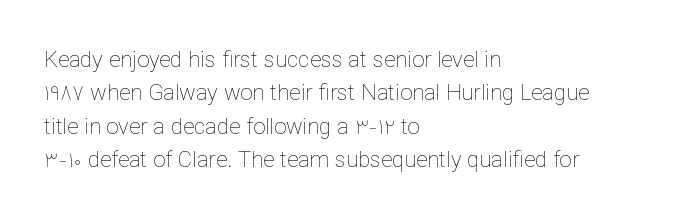
Q: Is the text bold? A: No.
Q: Is the text italic (slanted)? A: No, it is upright.
Q: Is the text underlined? A: No.
Q: How is the paragraph aligned? A: Left-aligned.
Q: Is the spacing between letters normal or unusually wide? A: Normal.
Q: Is the spacing between lines tight, normal or loose? A: Normal.
